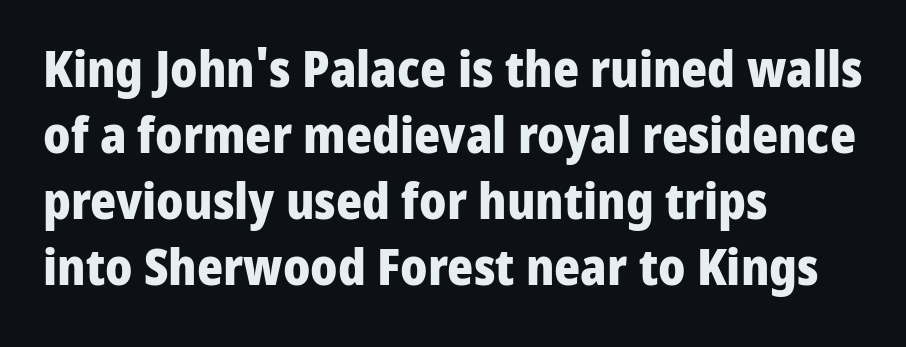
Q: Is the text bold? A: Yes.
Q: Is the text italic (slanted)? A: No, it is upright.
Q: Is the typeface a serif or a sans-serif typeface? A: Sans-serif.
Q: Is the text underlined? A: No.
Q: How is the paragraph aligned? A: Left-aligned.
Q: Is the spacing between letters normal or unusually wide? A: Normal.
Q: Is the spacing between lines tight, normal or loose? A: Normal.
Q: Width (condensed, normal, or wide)? A: Normal.
Q: Stroke contrast? A: Low.
Q: x-height? A: Medium.
Q: Monospaced? A: No.
